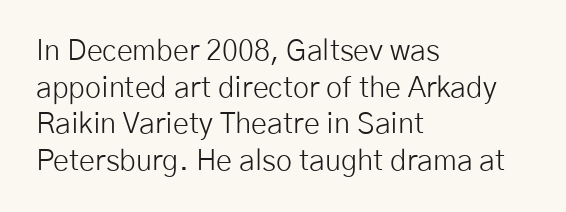
The image shows 29 px light sans-serif type, upright; set left-aligned, normal line spacing (1.26x), normal letter spacing, not underlined; low stroke contrast and a medium x-height.
